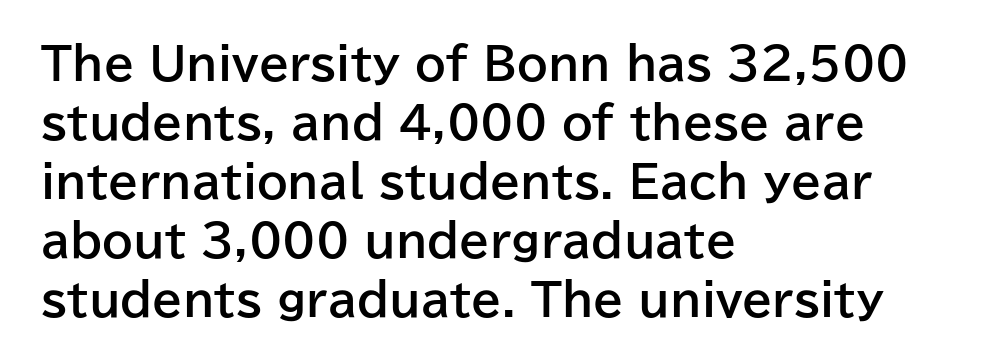
{"serif": "no", "italic": "no", "bold": "yes", "weight": "bold", "width": "normal", "stroke_contrast": "low", "x_height": "medium", "monospaced": "no", "underline": "no", "align": "left", "line_spacing": "normal", "line_spacing_ratio": 1.34, "letter_spacing": "normal", "letter_spacing_em": 0.0, "glyph_px": 44}
